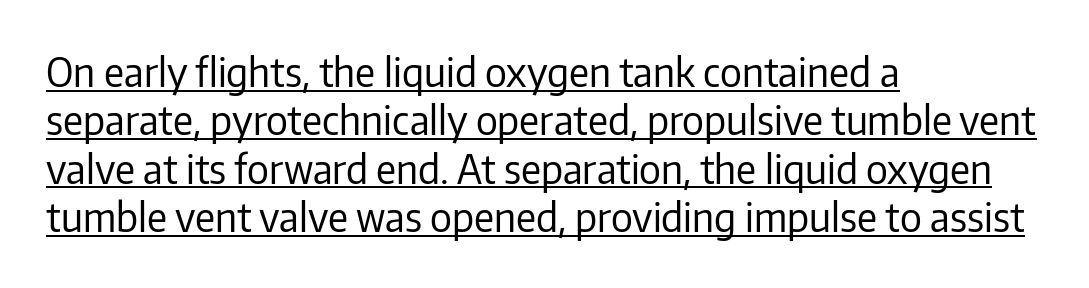
Q: Is the text bold? A: No.
Q: Is the text italic (slanted)? A: No, it is upright.
Q: Is the typeface a serif or a sans-serif typeface? A: Sans-serif.
Q: Is the text underlined? A: Yes.
Q: How is the paragraph aligned? A: Left-aligned.
Q: Is the spacing between letters normal or unusually wide? A: Normal.
Q: Width (condensed, normal, or wide)? A: Normal.
Q: Stroke contrast? A: Low.
Q: x-height? A: Medium.
Q: Monospaced? A: No.
